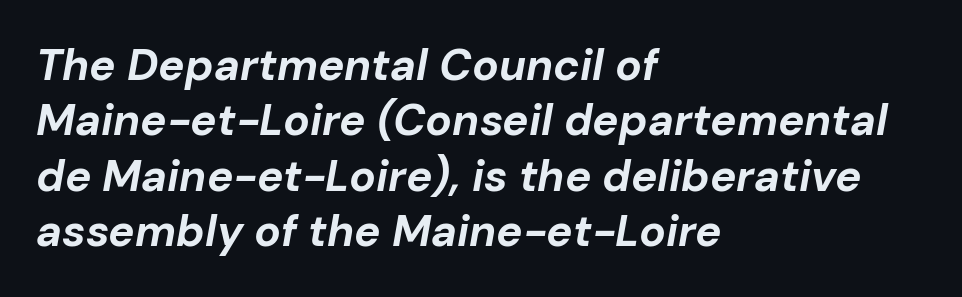
Q: Is the text bold? A: Yes.
Q: Is the text italic (slanted)? A: Yes, it leans right by about 10 degrees.
Q: Is the text underlined? A: No.
Q: How is the paragraph aligned? A: Left-aligned.
Q: Is the spacing between letters normal or unusually wide? A: Normal.
Q: Is the spacing between lines tight, normal or loose? A: Normal.
Q: Width (condensed, normal, or wide)? A: Normal.
Q: Stroke contrast? A: Low.
Q: x-height? A: Medium.
Q: Monospaced? A: No.
